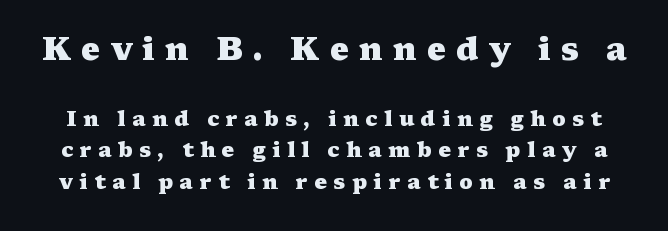
The designer left line spacing at the default. On the weight axis this lands at bold, roughly 700. Words float on clear page, feet unadorned. Letterform terminals end in serifs throughout the passage. Spacing verdict: proportional, widths tailored to each character.
